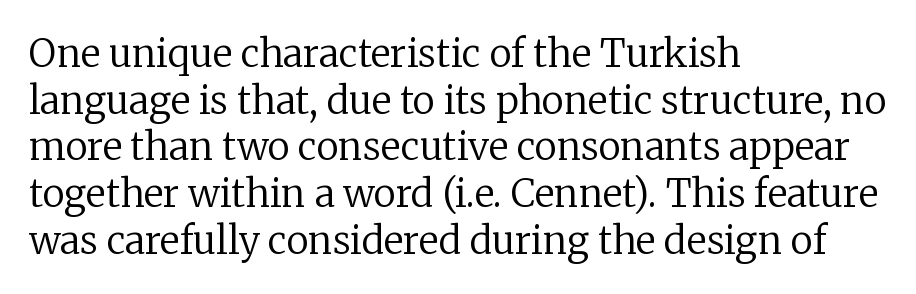
Q: Is the text bold? A: No.
Q: Is the text italic (slanted)? A: No, it is upright.
Q: Is the typeface a serif or a sans-serif typeface? A: Serif.
Q: Is the text underlined? A: No.
Q: How is the paragraph aligned? A: Left-aligned.
Q: Is the spacing between letters normal or unusually wide? A: Normal.
Q: Width (condensed, normal, or wide)? A: Normal.
Q: Stroke contrast? A: Low.
Q: x-height? A: Medium.
Q: Monospaced? A: No.
